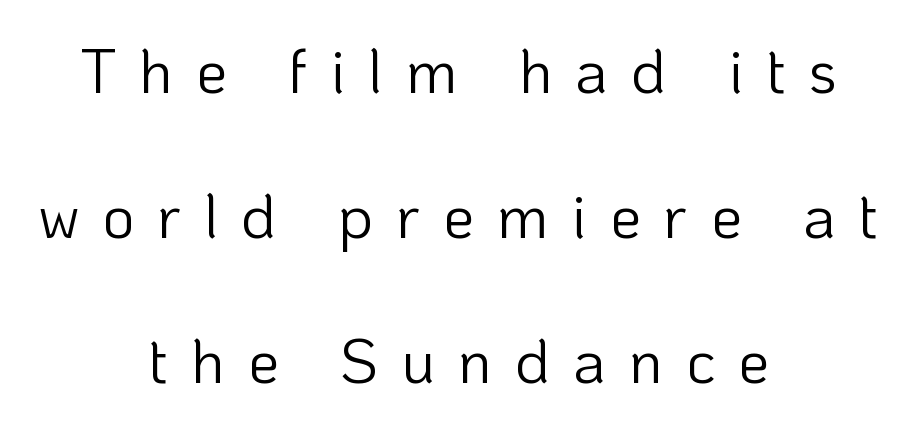
Has an underline been added? It has not. A great deal of white space separates one row of letters from the next. The face used here is a sans, in the tradition of grotesques and geometrics. Loose tracking; the words dissolve into strings of separated letters. Heaviness? Minimal to ordinary, like unemphasized prose.
